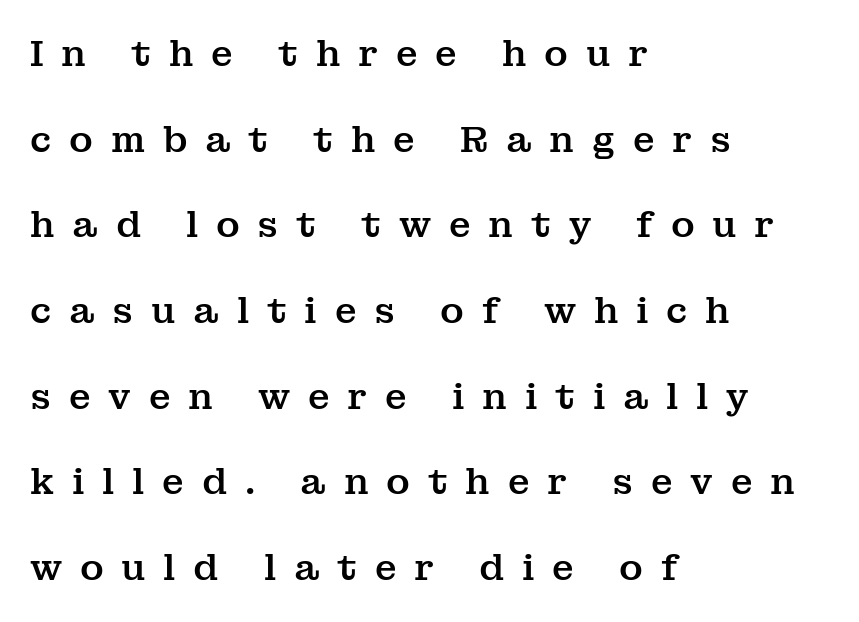
The image shows 36 px serif type, upright; set left-aligned, loose line spacing (2.38x), unusually wide letter spacing (+0.49 em), not underlined; medium stroke contrast and a medium x-height.
